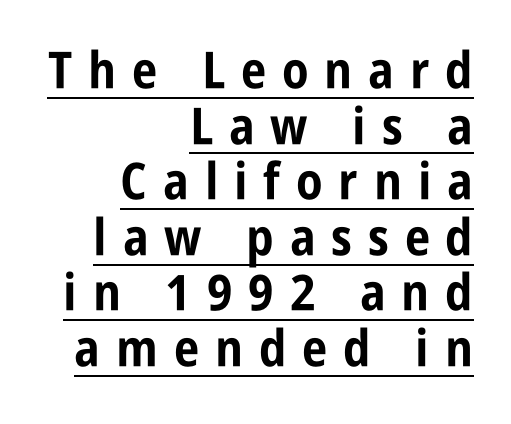
{"serif": "no", "italic": "no", "bold": "yes", "weight": "bold", "width": "condensed", "stroke_contrast": "low", "x_height": "large", "monospaced": "no", "underline": "yes", "align": "right", "line_spacing": "tight", "line_spacing_ratio": 1.09, "letter_spacing": "wide", "letter_spacing_em": 0.31, "glyph_px": 51}
